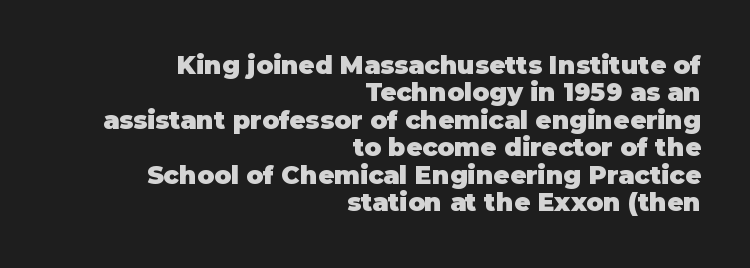
Do the letters lean? They stand straight. Weight: bold. The passage shown stacks its lines with hardly any gap. Plain, unruled lines of type. What stands out about the letter spacing? Nothing — it is the standard amount. The paragraph has a hard right edge and a soft left edge.
